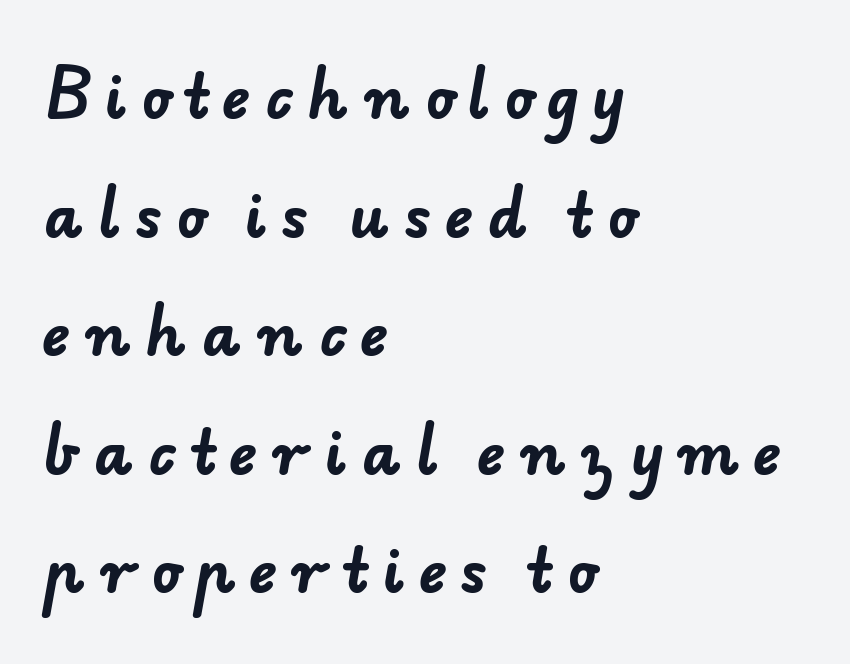
{"serif": "no", "bold": "yes", "weight": "bold", "width": "normal", "stroke_contrast": "low", "x_height": "small", "monospaced": "no", "underline": "no", "align": "left", "line_spacing": "loose", "line_spacing_ratio": 2.01, "letter_spacing": "wide", "letter_spacing_em": 0.25, "glyph_px": 59}
